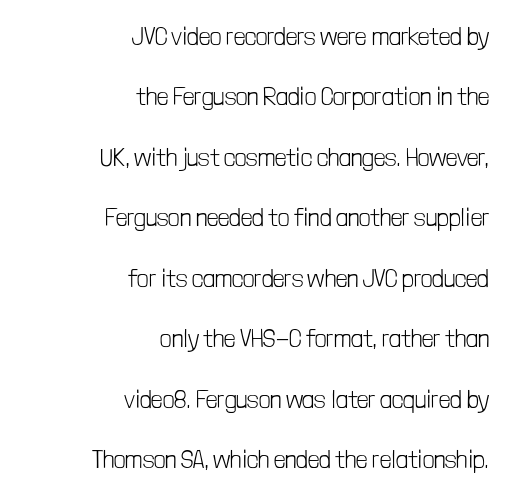
Layout note: lines flush right. Each stroke keeps to a modest, everyday thickness or less. Observe the ordinary spacing: letters are neighbours, not strangers. Decoration check: the copy has no underline. Compared with typical paragraphs, the rows here are farther apart.
